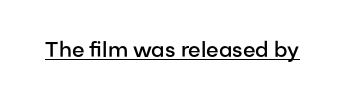
Upright lettering throughout. Nothing unusual about the tracking: characters are spaced as the font intends. This sample carries an underscore along the baseline area. How heavy is the stroke? Medium-heavy — a semibold, shy of bold.
